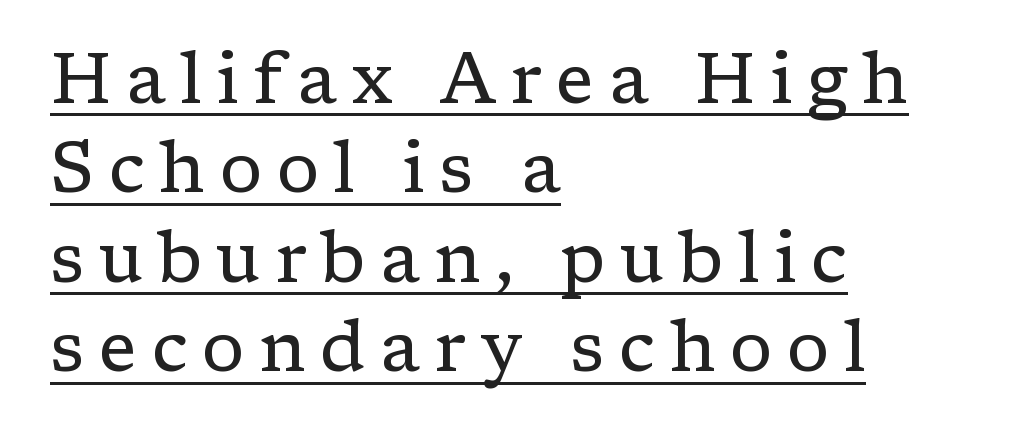
The image shows 71 px regular-weight serif type, upright; set left-aligned, normal line spacing (1.26x), unusually wide letter spacing (+0.2 em), underlined; low stroke contrast and a medium x-height.
